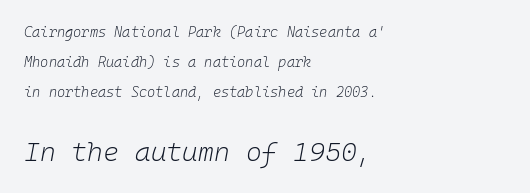
The image shows 27 px text type, italic (leaning right); set left-aligned, loose line spacing (2.13x), normal letter spacing, not underlined; the second (bottom) block is 1.93x larger.
